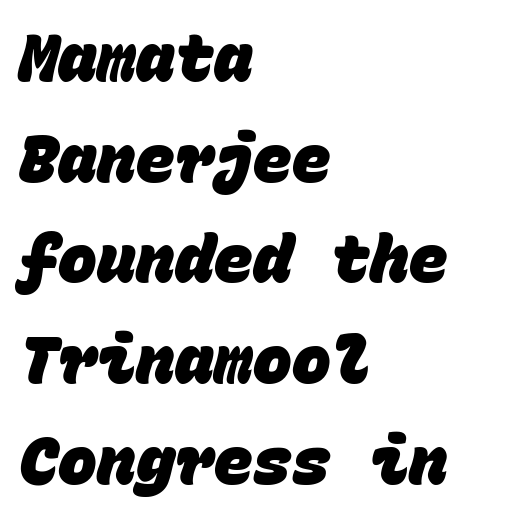
{"serif": "no", "bold": "yes", "weight": "heavy", "width": "normal", "stroke_contrast": "low", "x_height": "large", "monospaced": "yes", "underline": "no", "align": "left", "line_spacing": "normal", "line_spacing_ratio": 1.55, "letter_spacing": "normal", "letter_spacing_em": 0.0, "glyph_px": 65}
